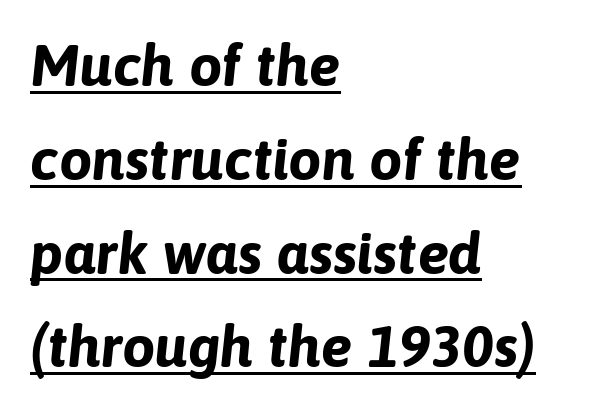
How heavy is the stroke? Heavy — this is a bold. Layout note: lines flush left. Honestly, the row spacing looks completely unremarkable. The typesetter has applied underlining to the passage shown. Honestly, the letter spacing is just normal — you wouldn't notice it.
